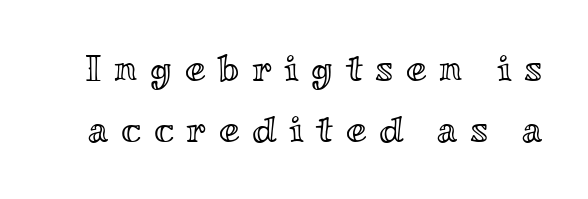
Check the space under the baseline: it is left empty. The designer left line spacing at the default. Think of a printed novel: that variable character pitch is what you see here. This is roman type, the default non-slanted kind. Characters follow at a spacing far wider than the type designer built in.
